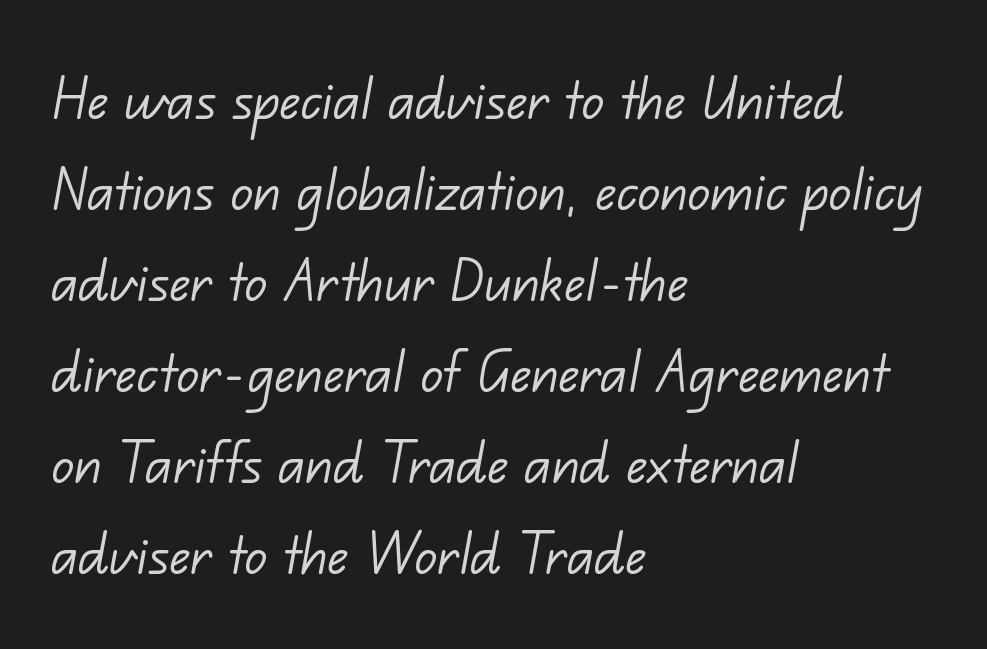
The specimen omits any rule beneath the text block's lines. Between one letter and the next there's only the usual sliver of space. Examine the stroke ends and you'll find no serifs. Line starts are locked; line ends wander.
